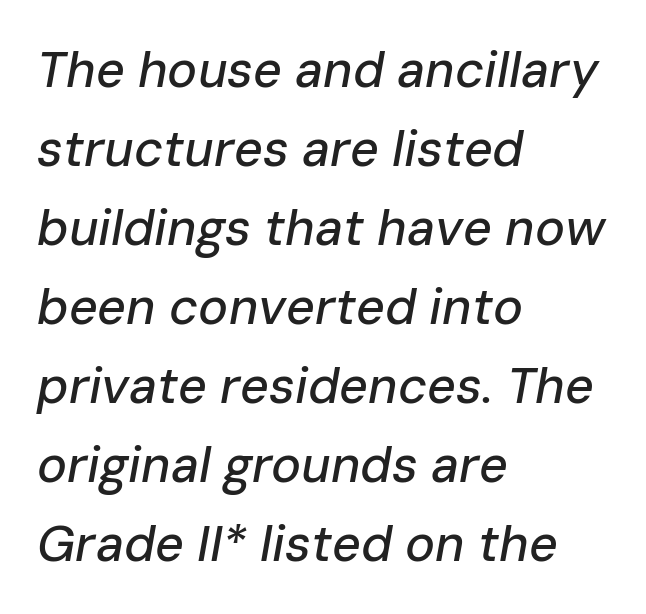
The image shows 50 px text type, italic (leaning right); set left-aligned, normal line spacing (1.58x), normal letter spacing, not underlined; low stroke contrast and a medium x-height.
